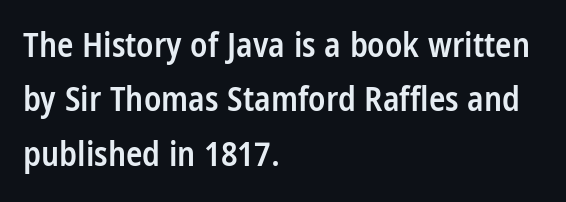
The image shows 34 px semibold, condensed sans-serif type, upright; set left-aligned, normal line spacing (1.6x), normal letter spacing, not underlined; low stroke contrast and a large x-height.
